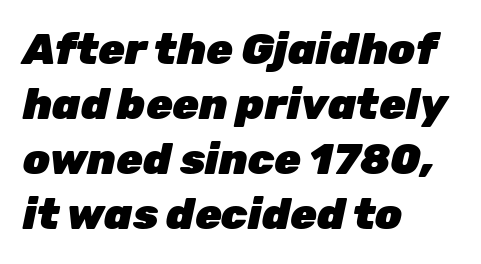
{"italic": "yes", "lean": "right", "slant_degrees": 12, "bold": "yes", "weight": "heavy", "width": "normal", "stroke_contrast": "low", "x_height": "medium", "monospaced": "no", "underline": "no", "align": "left", "line_spacing": "normal", "line_spacing_ratio": 1.28, "letter_spacing": "normal", "letter_spacing_em": 0.0, "glyph_px": 43}
